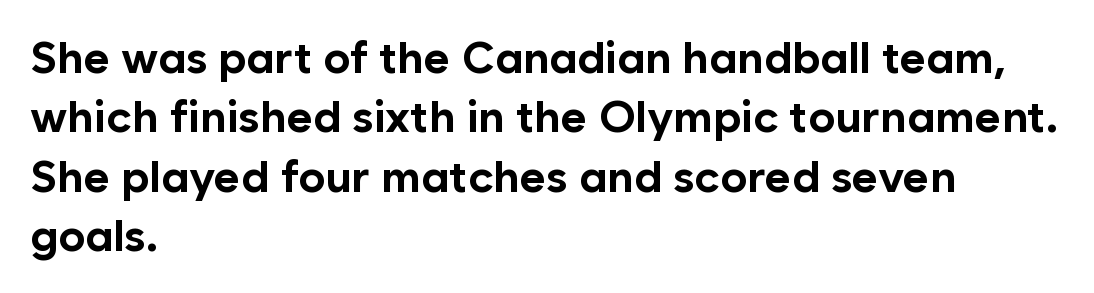
{"serif": "no", "italic": "no", "bold": "yes", "weight": "bold", "width": "normal", "stroke_contrast": "low", "x_height": "medium", "monospaced": "no", "underline": "no", "align": "left", "line_spacing": "normal", "line_spacing_ratio": 1.32, "letter_spacing": "normal", "letter_spacing_em": 0.0, "glyph_px": 45}
